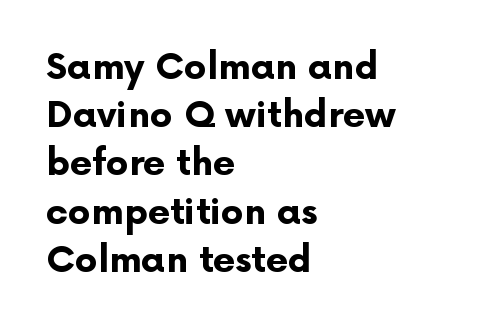
{"serif": "no", "italic": "no", "bold": "yes", "weight": "bold", "width": "normal", "stroke_contrast": "low", "x_height": "medium", "monospaced": "no", "underline": "no", "align": "left", "line_spacing": "normal", "line_spacing_ratio": 1.34, "letter_spacing": "normal", "letter_spacing_em": 0.0, "glyph_px": 36}
